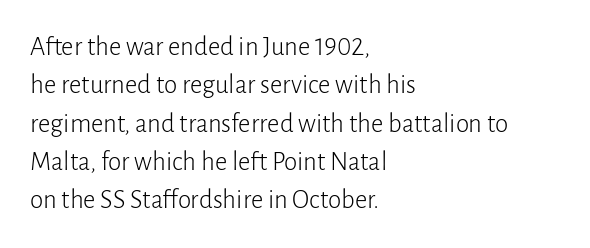
Every row of glyphs begins at an identical x-position on the left. A roman cut, with each character standing at attention. Does the leading feel generous? No, just average. The tracking reads as untouched default to a designer's eye.
